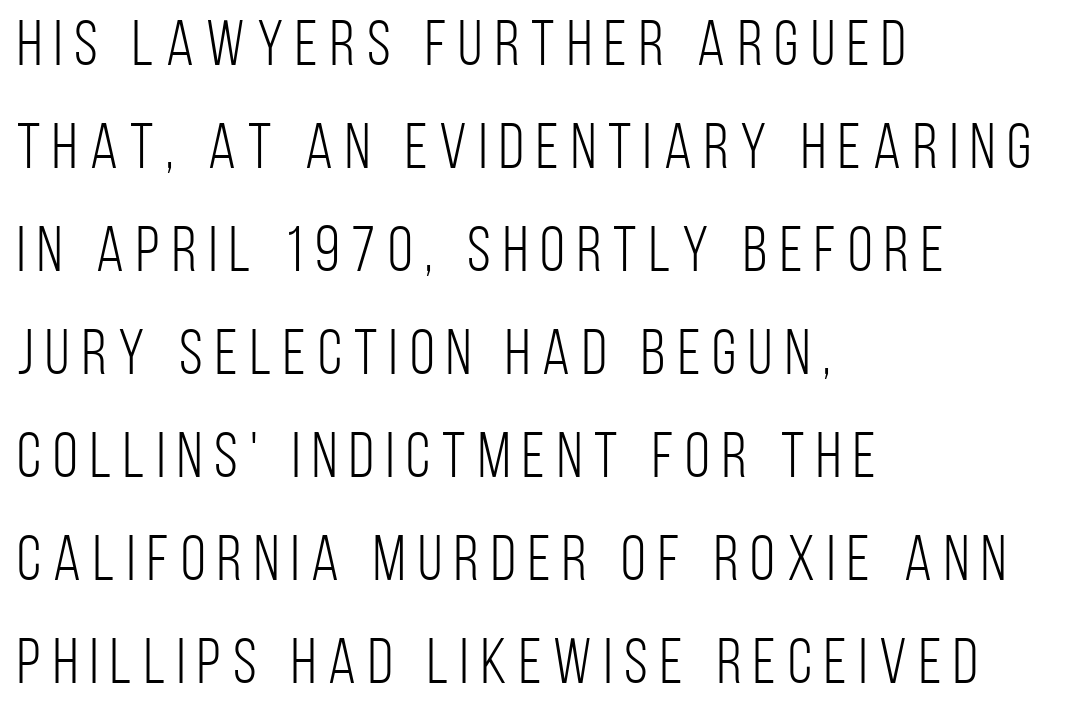
This sample has the flowing, uneven cadence of proportional lettering. The letterforms sit at book weight or below. Each letter's strokes conclude bluntly, with no projecting serifs. The letters stand upright; this is a roman face. Layout note: lines flush left.
